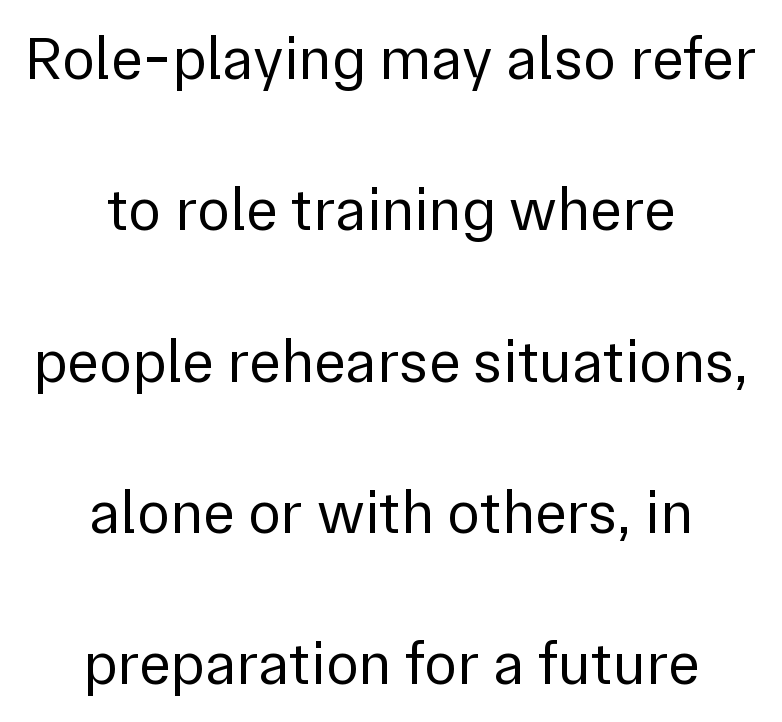
Q: Is the text bold? A: No.
Q: Is the text italic (slanted)? A: No, it is upright.
Q: Is the typeface a serif or a sans-serif typeface? A: Sans-serif.
Q: Is the text underlined? A: No.
Q: How is the paragraph aligned? A: Centered.
Q: Is the spacing between letters normal or unusually wide? A: Normal.
Q: Is the spacing between lines tight, normal or loose? A: Loose.
Q: Width (condensed, normal, or wide)? A: Normal.
Q: x-height? A: Medium.
Q: Monospaced? A: No.
